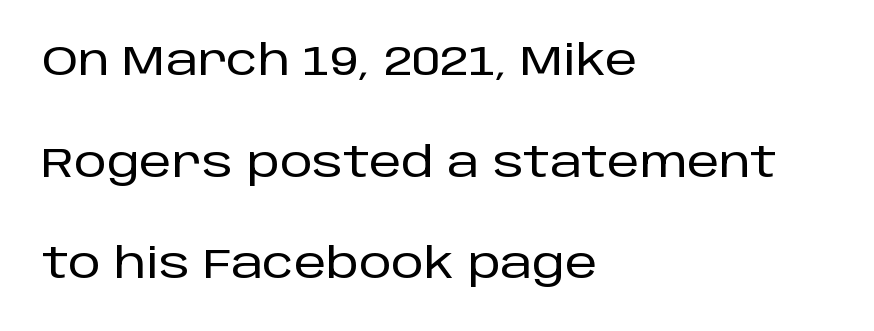
Q: Is the text italic (slanted)? A: No, it is upright.
Q: Is the typeface a serif or a sans-serif typeface? A: Sans-serif.
Q: Is the text underlined? A: No.
Q: How is the paragraph aligned? A: Left-aligned.
Q: Is the spacing between letters normal or unusually wide? A: Normal.
Q: Is the spacing between lines tight, normal or loose? A: Loose.
Q: Width (condensed, normal, or wide)? A: Normal.
Q: Stroke contrast? A: Low.
Q: x-height? A: Large.
Q: Monospaced? A: No.
